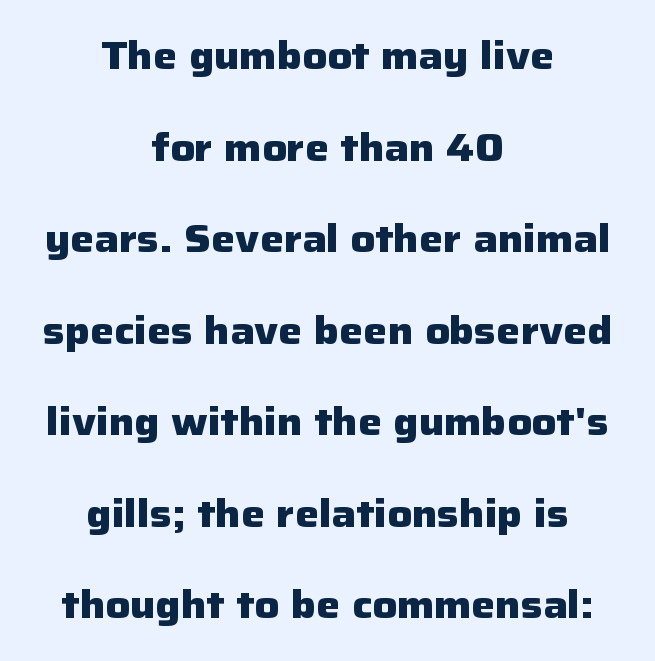
The image shows 38 px heavy sans-serif type, upright; set centered, loose line spacing (2.41x), normal letter spacing, not underlined; low stroke contrast and a medium x-height.
